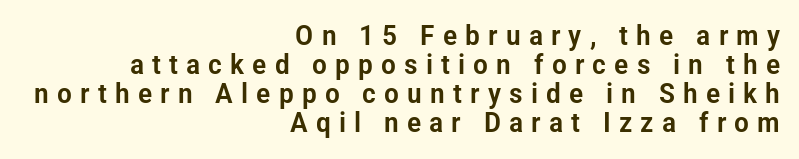
This sample has the flowing, uneven cadence of proportional lettering. The line texture is sparse and dotted thanks to wide tracking. The characters display no serif detailing; their extremities are plain. The letters stand upright; this is a roman face. Right-aligned paragraph, ragged on the left. Words float on clear page, feet unadorned.
